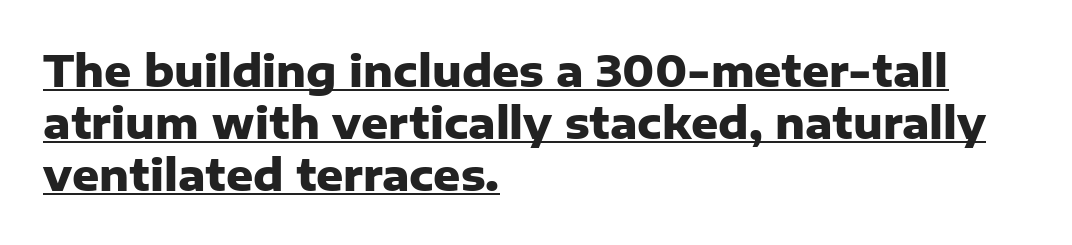
The image shows 42 px heavy sans-serif type, upright; set left-aligned, line spacing 1.24x, normal letter spacing, underlined; low stroke contrast and a medium x-height.
